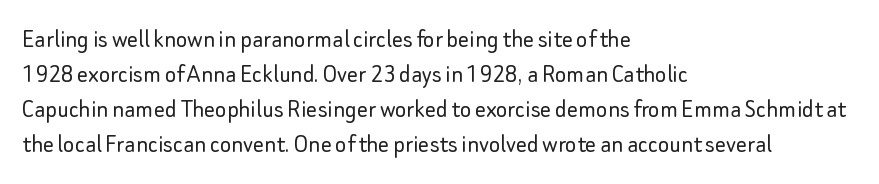
Style check: upright. Plain, unruled lines of type. The paragraph has a hard left edge and a soft right edge. This rendering leaves character spacing at its baseline value. A typesetter would call this leading conventional body-copy spacing. These glyphs show unthickened strokes, regular width or finer.
